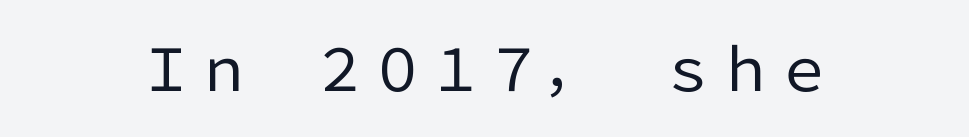
{"serif": "no", "italic": "no", "bold": "no", "weight": "regular", "width": "normal", "stroke_contrast": "low", "x_height": "medium", "monospaced": "no", "underline": "no", "letter_spacing": "normal", "letter_spacing_em": 0.0, "glyph_px": 58}
